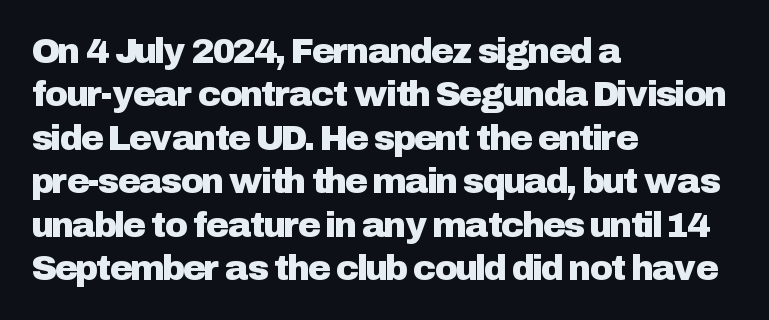
{"serif": "no", "italic": "no", "width": "normal", "stroke_contrast": "low", "x_height": "medium", "monospaced": "no", "underline": "no", "align": "left", "line_spacing_ratio": 1.24, "letter_spacing": "normal", "letter_spacing_em": 0.0, "glyph_px": 35}
